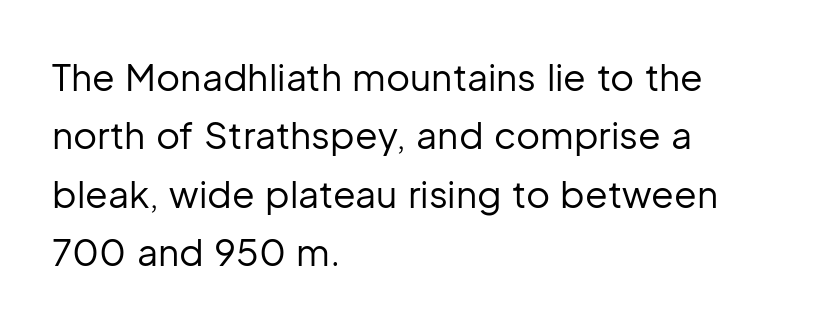
Q: Is the text bold? A: No.
Q: Is the text italic (slanted)? A: No, it is upright.
Q: Is the typeface a serif or a sans-serif typeface? A: Sans-serif.
Q: Is the text underlined? A: No.
Q: How is the paragraph aligned? A: Left-aligned.
Q: Is the spacing between letters normal or unusually wide? A: Normal.
Q: Is the spacing between lines tight, normal or loose? A: Normal.
Q: Width (condensed, normal, or wide)? A: Normal.
Q: Stroke contrast? A: Low.
Q: x-height? A: Medium.
Q: Monospaced? A: No.
